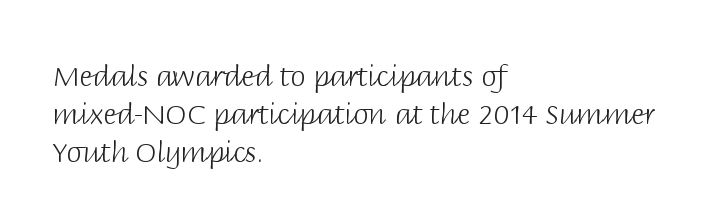
Q: Is the text bold? A: No.
Q: Is the text italic (slanted)? A: No, it is upright.
Q: Is the typeface a serif or a sans-serif typeface? A: Sans-serif.
Q: Is the text underlined? A: No.
Q: How is the paragraph aligned? A: Left-aligned.
Q: Is the spacing between letters normal or unusually wide? A: Normal.
Q: Is the spacing between lines tight, normal or loose? A: Normal.
Q: Width (condensed, normal, or wide)? A: Normal.
Q: Stroke contrast? A: Low.
Q: x-height? A: Large.
Q: Monospaced? A: No.
